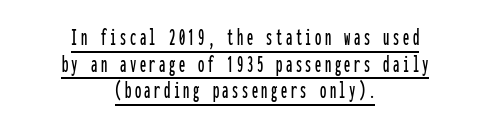
{"italic": "no", "underline": "yes", "align": "center", "line_spacing": "tight", "line_spacing_ratio": 1.07, "glyph_px": 25}
